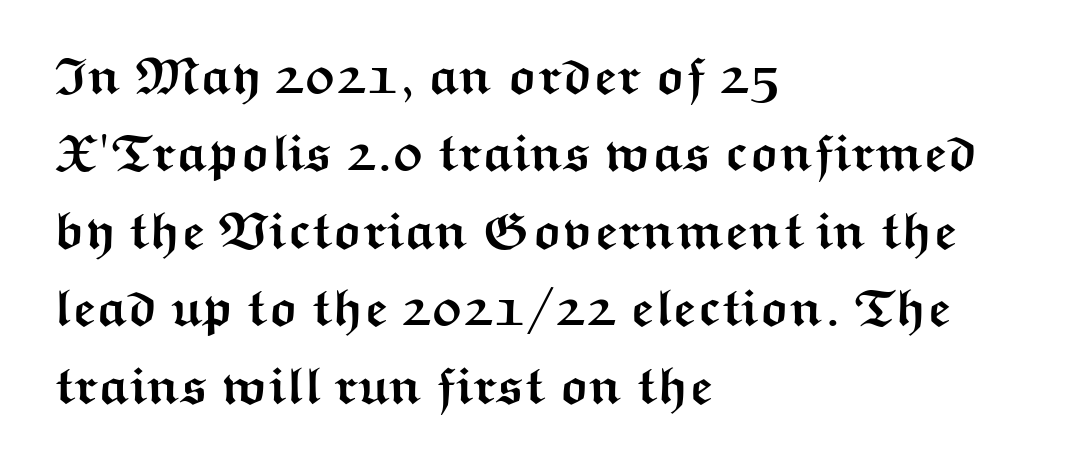
{"serif": "no", "italic": "no", "bold": "yes", "weight": "semibold", "width": "wide", "stroke_contrast": "medium", "x_height": "medium", "monospaced": "no", "underline": "no", "align": "left", "line_spacing": "normal", "line_spacing_ratio": 1.49, "letter_spacing": "normal", "letter_spacing_em": 0.0, "glyph_px": 52}
